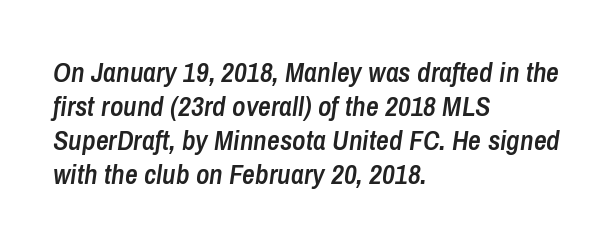
{"italic": "yes", "lean": "right", "slant_degrees": 8, "bold": "semi", "weight": "semibold", "width": "condensed", "stroke_contrast": "low", "x_height": "medium", "monospaced": "no", "underline": "no", "align": "left", "line_spacing_ratio": 1.21, "letter_spacing": "normal", "letter_spacing_em": 0.0, "glyph_px": 28}
